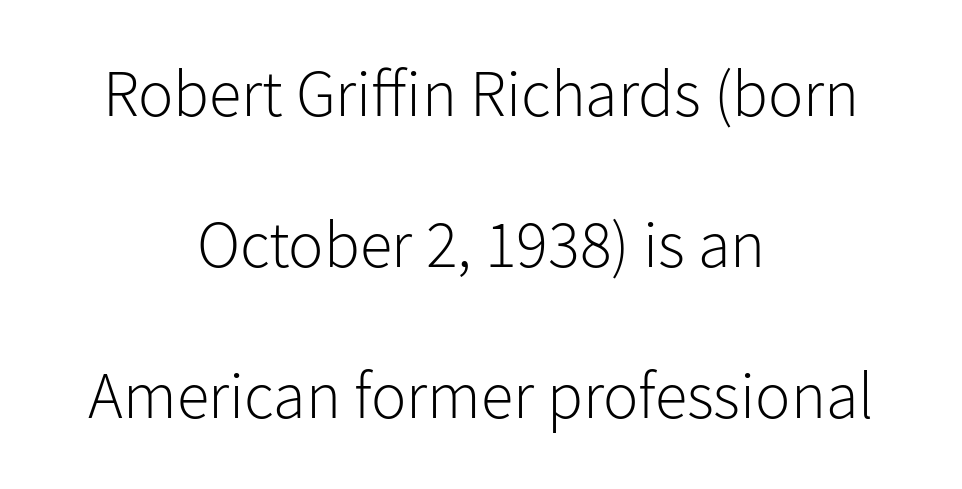
Underline: absent. No chunkiness to these letters — they're not bold. Does the leading feel generous? Absolutely, it's lavish. This sample uses a sans-serif face.
